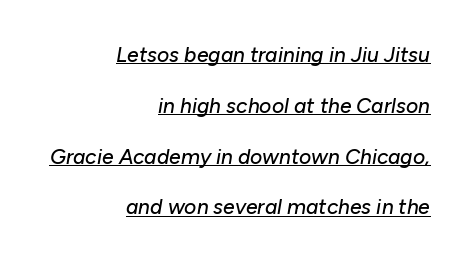
Q: Is the text italic (slanted)? A: Yes, it leans right by about 10 degrees.
Q: Is the text underlined? A: Yes.
Q: How is the paragraph aligned? A: Right-aligned.
Q: Is the spacing between letters normal or unusually wide? A: Normal.
Q: Is the spacing between lines tight, normal or loose? A: Loose.
